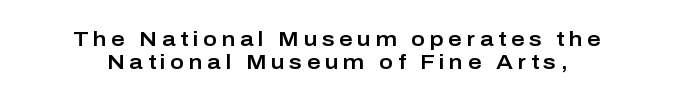
The image shows 21 px text type, upright; set tight line spacing (1.08x), unusually wide letter spacing (+0.22 em), not underlined.
